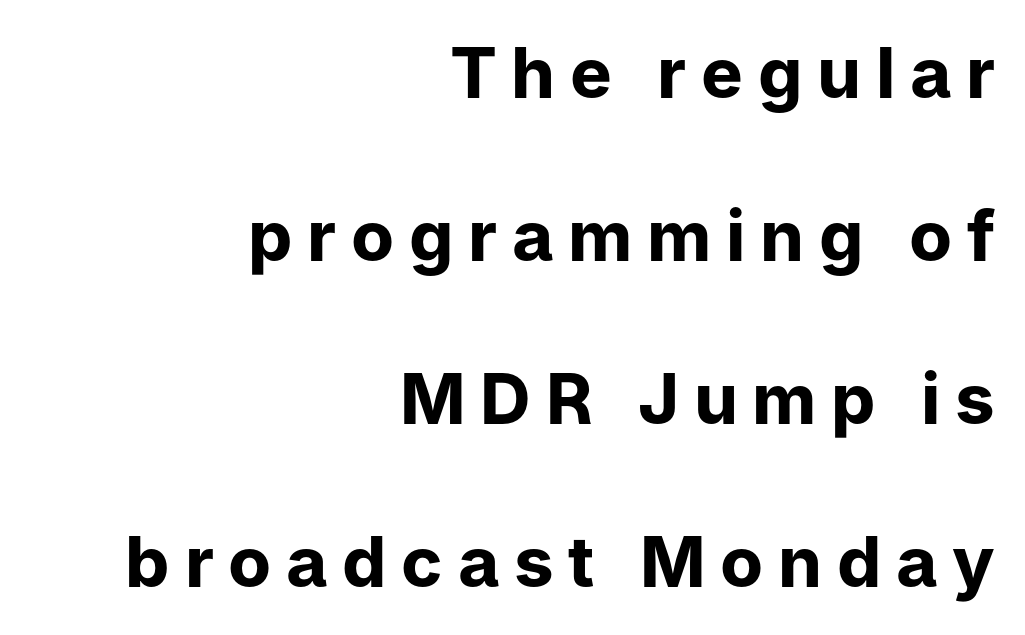
Q: Is the text bold? A: Yes.
Q: Is the text italic (slanted)? A: No, it is upright.
Q: Is the typeface a serif or a sans-serif typeface? A: Sans-serif.
Q: Is the text underlined? A: No.
Q: How is the paragraph aligned? A: Right-aligned.
Q: Is the spacing between letters normal or unusually wide? A: Unusually wide.
Q: Is the spacing between lines tight, normal or loose? A: Loose.
Q: Width (condensed, normal, or wide)? A: Normal.
Q: Stroke contrast? A: Low.
Q: x-height? A: Medium.
Q: Monospaced? A: No.
